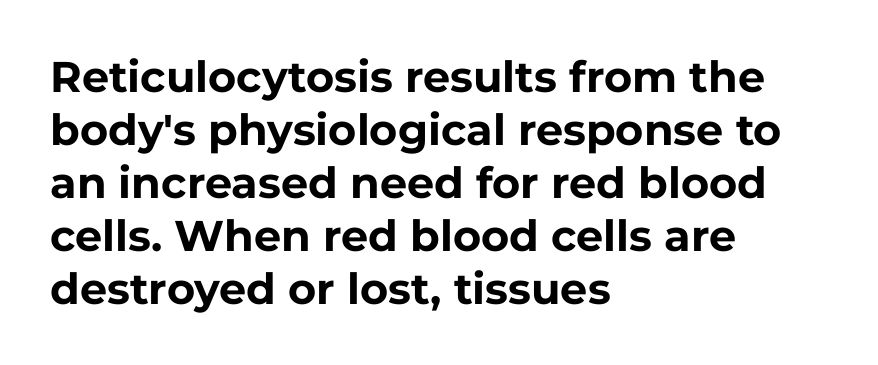
The image shows 43 px bold sans-serif type, upright; set left-aligned, line spacing 1.23x, normal letter spacing, not underlined; low stroke contrast and a medium x-height.
